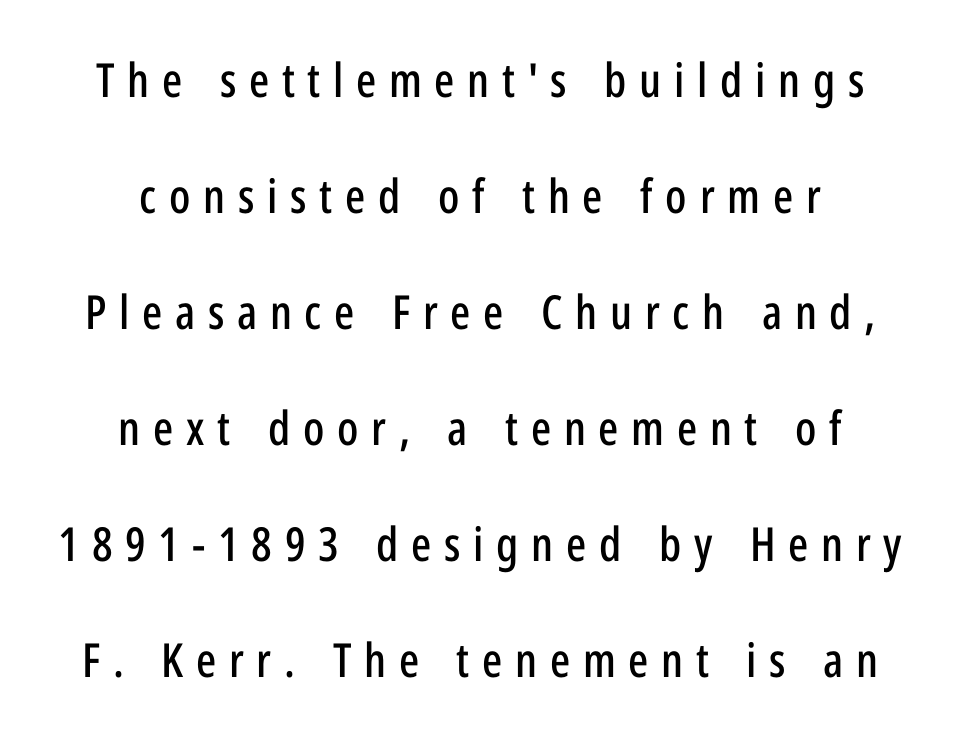
{"serif": "no", "italic": "no", "width": "condensed", "stroke_contrast": "low", "x_height": "medium", "monospaced": "no", "underline": "no", "align": "center", "line_spacing": "loose", "line_spacing_ratio": 2.47, "letter_spacing": "wide", "letter_spacing_em": 0.27, "glyph_px": 47}
